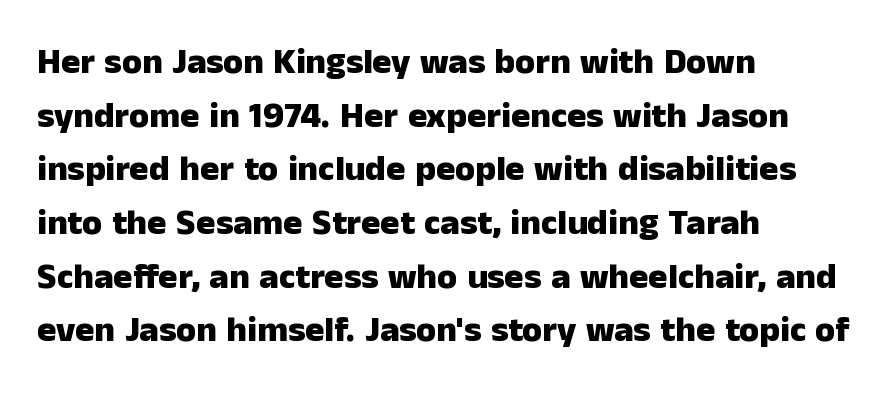
The image shows 36 px heavy sans-serif type, upright; set left-aligned, normal line spacing (1.49x), normal letter spacing, not underlined; low stroke contrast and a medium x-height.
